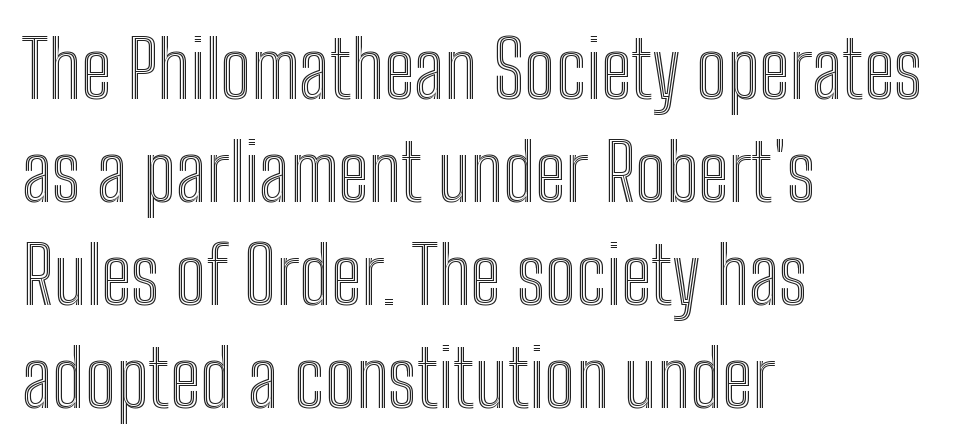
The image shows 78 px condensed type, upright; set left-aligned, normal line spacing (1.32x), normal letter spacing, not underlined; a medium x-height.
